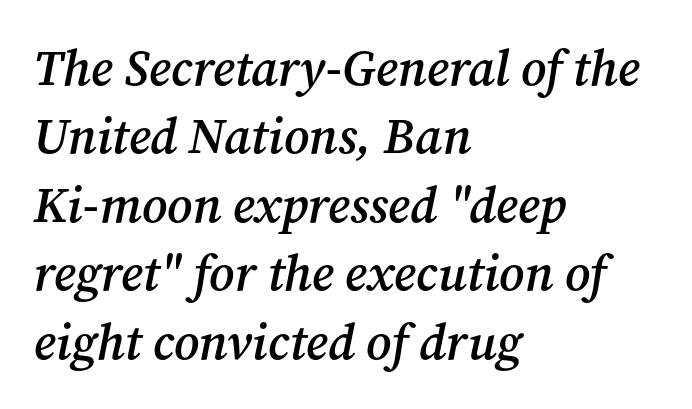
The image shows 50 px semibold serif type, italic (leaning right); set left-aligned, normal line spacing (1.37x), normal letter spacing, not underlined; medium stroke contrast and a medium x-height.
